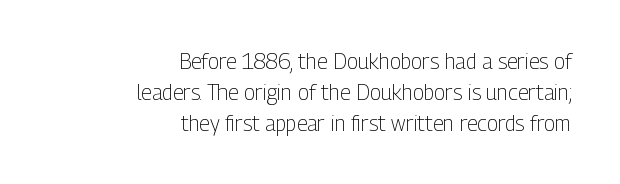
The image shows 21 px text type, upright; set right-aligned, normal line spacing (1.47x), normal letter spacing, not underlined.
